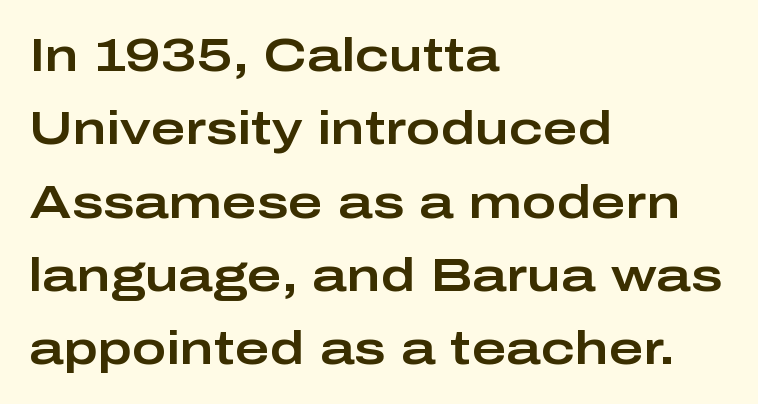
Q: Is the text italic (slanted)? A: No, it is upright.
Q: Is the typeface a serif or a sans-serif typeface? A: Sans-serif.
Q: Is the text underlined? A: No.
Q: How is the paragraph aligned? A: Left-aligned.
Q: Is the spacing between letters normal or unusually wide? A: Normal.
Q: Is the spacing between lines tight, normal or loose? A: Normal.
Q: Width (condensed, normal, or wide)? A: Wide.
Q: Stroke contrast? A: Low.
Q: x-height? A: Medium.
Q: Monospaced? A: No.
